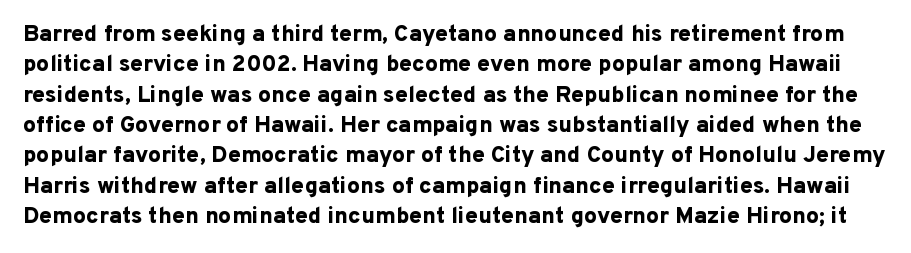
Q: Is the text bold? A: Yes.
Q: Is the text italic (slanted)? A: No, it is upright.
Q: Is the text underlined? A: No.
Q: Is the spacing between letters normal or unusually wide? A: Normal.
Q: Is the spacing between lines tight, normal or loose? A: Normal.
